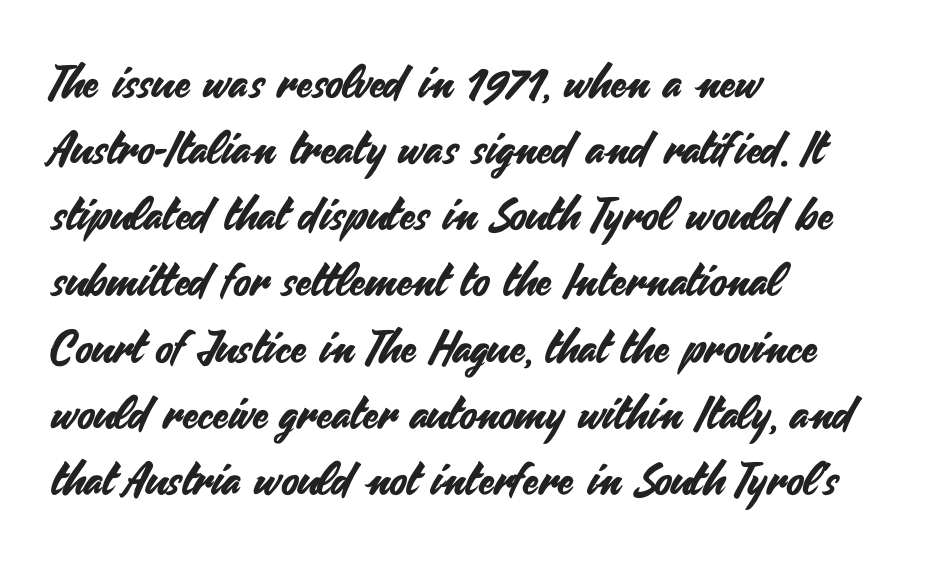
The area under the type is left untouched. The passage shown is typed in a proportional face where columns would drift. In terms of leading, this rendering sits right in the middle. Does the copy run flush right? No — it runs flush left.
